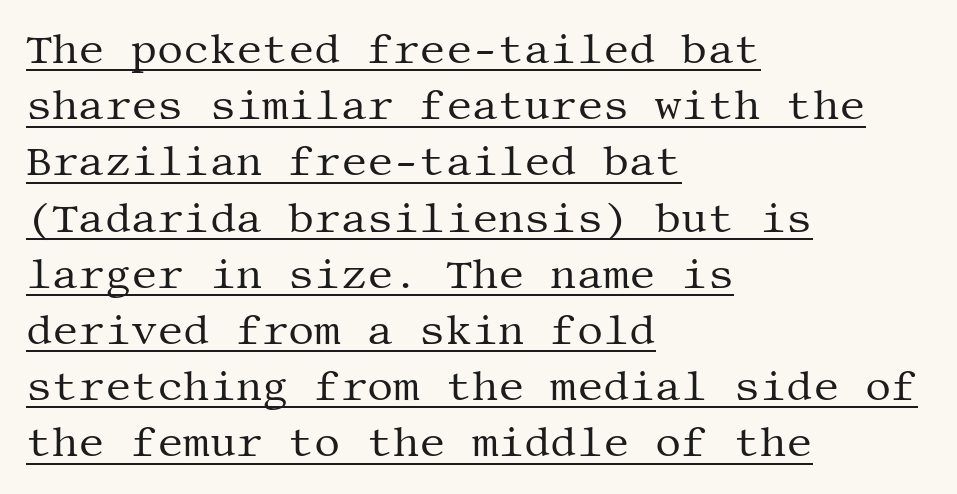
The image shows 41 px regular-weight serif type, upright; set left-aligned, normal line spacing (1.37x), normal letter spacing, underlined; medium stroke contrast and a large x-height.
